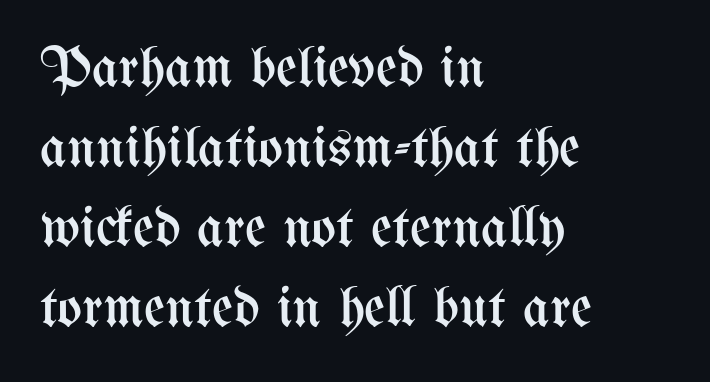
Here the glyphs are tracked normally, forming tight word shapes. In CSS terms this would be text-align: left. Leading: standard. No extra ink here — the face is not bold.
